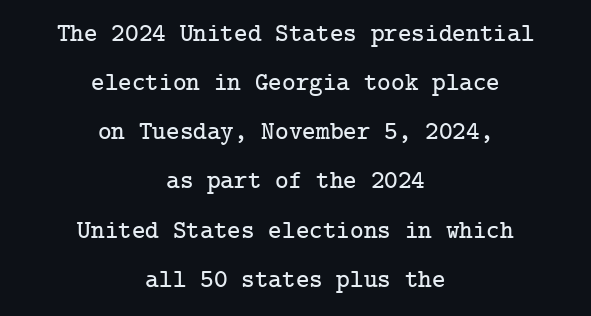
The tracking reads as untouched default to a designer's eye. A bare baseline throughout the passage. Italic: no, the glyphs are upright roman. The paragraph shown floats in the horizontal middle.
